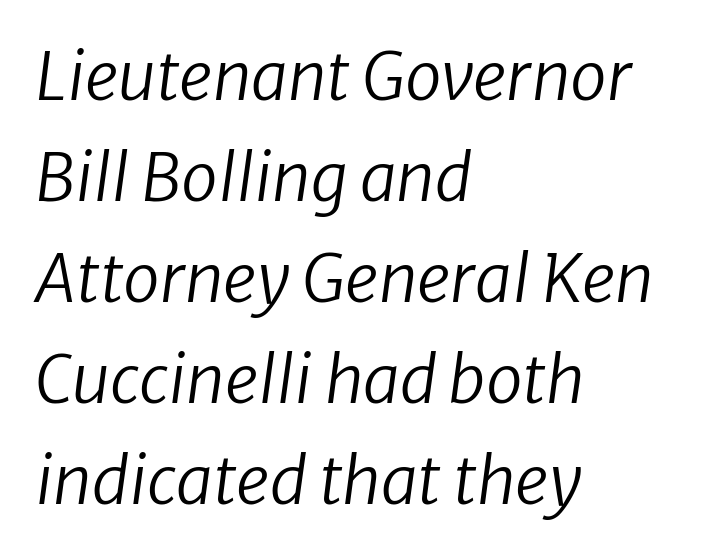
Does the leading feel generous? No, just average. Weight: not bold — regular or lighter. Type without underlining. Spacing verdict: proportional, widths tailored to each character. If you drew a ruler down the left edge, every line would touch it. Characters are canted at an angle relative to the baseline's perpendicular.
